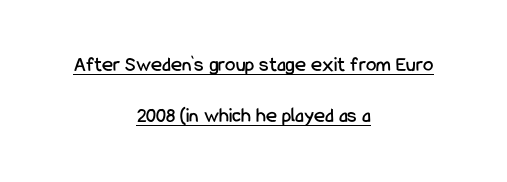
The image shows 21 px text type, upright; set centered, loose line spacing (2.43x), normal letter spacing, underlined.
